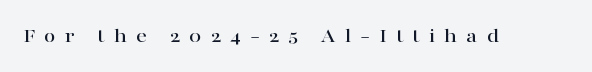
Q: Is the text italic (slanted)? A: No, it is upright.
Q: Is the text underlined? A: No.
Q: Is the spacing between letters normal or unusually wide? A: Unusually wide.
